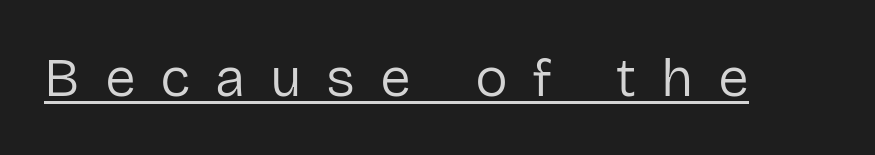
The image shows 55 px regular-weight sans-serif type, upright; set unusually wide letter spacing (+0.45 em), underlined; low stroke contrast and a medium x-height.
